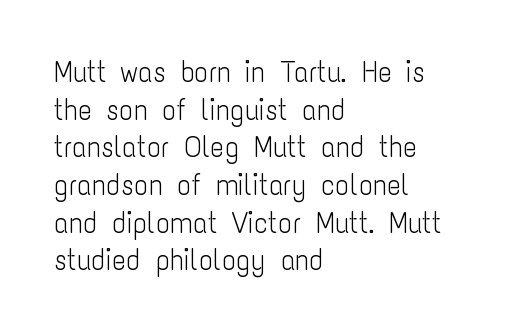
The image shows 29 px light, condensed sans-serif type, upright; set left-aligned, normal line spacing (1.3x), normal letter spacing, not underlined; low stroke contrast and a medium x-height.
